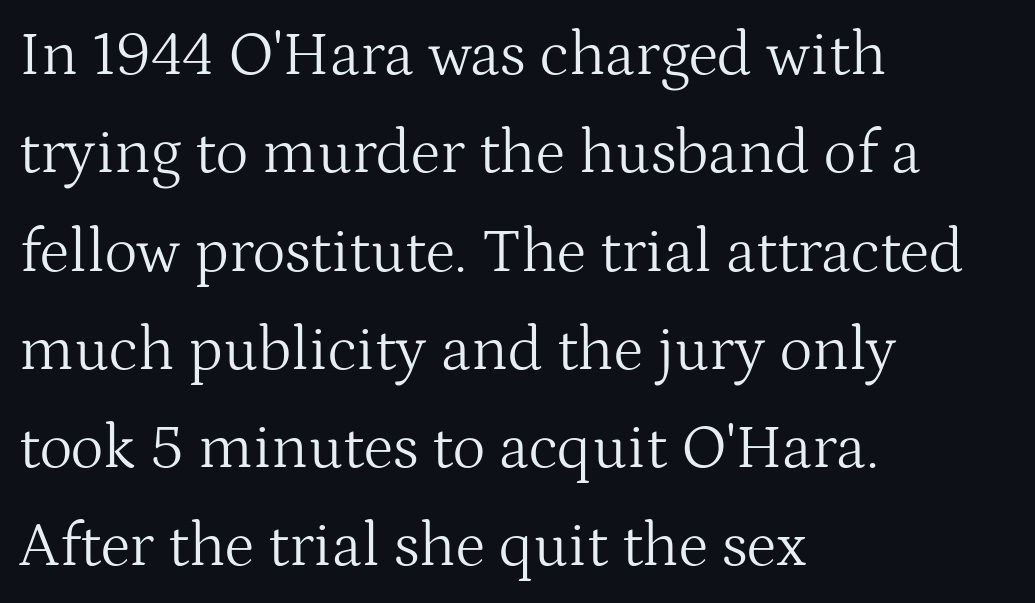
The image shows 63 px light serif type, upright; set left-aligned, normal line spacing (1.56x), normal letter spacing, not underlined; medium stroke contrast and a medium x-height.
